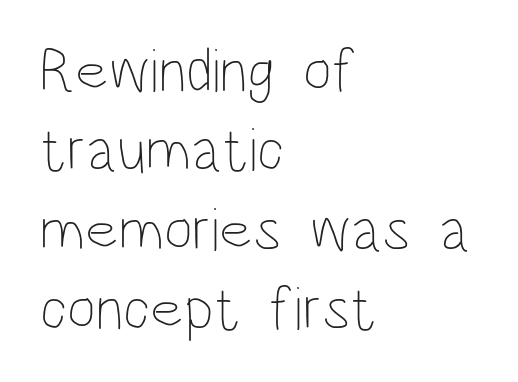
The image shows 62 px thin, condensed type, upright; set left-aligned, normal line spacing (1.28x), normal letter spacing, not underlined; low stroke contrast and a large x-height.
